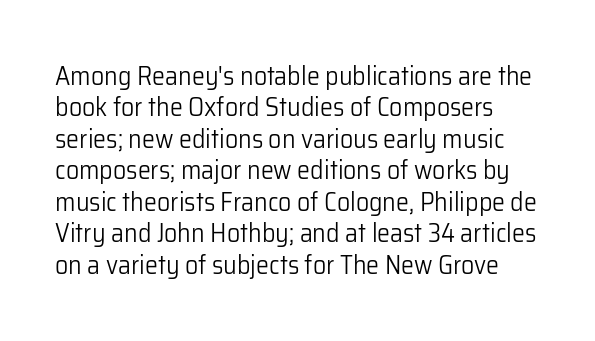
The image shows 26 px text type, upright; set line spacing 1.21x, normal letter spacing, not underlined.
